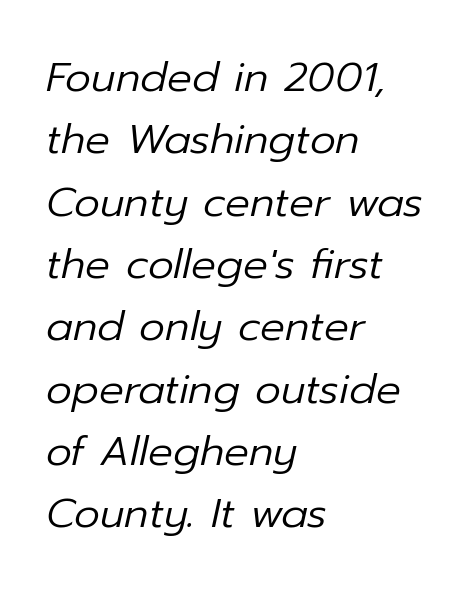
The image shows 41 px regular-weight type, italic (leaning right); set left-aligned, normal line spacing (1.52x), normal letter spacing, not underlined; low stroke contrast and a medium x-height.
